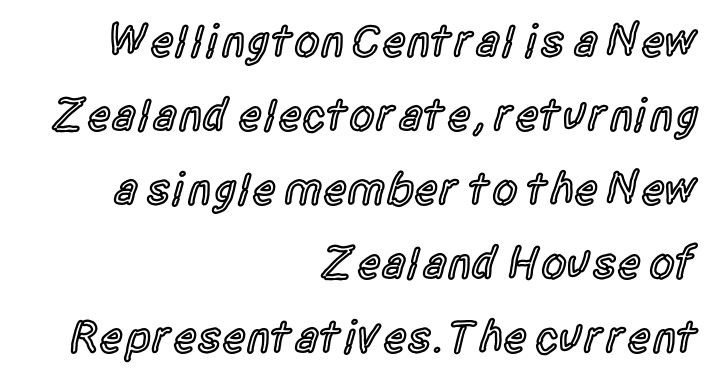
The image shows 46 px semibold, condensed sans-serif type; set right-aligned, normal line spacing (1.61x), normal letter spacing, not underlined; a large x-height.
